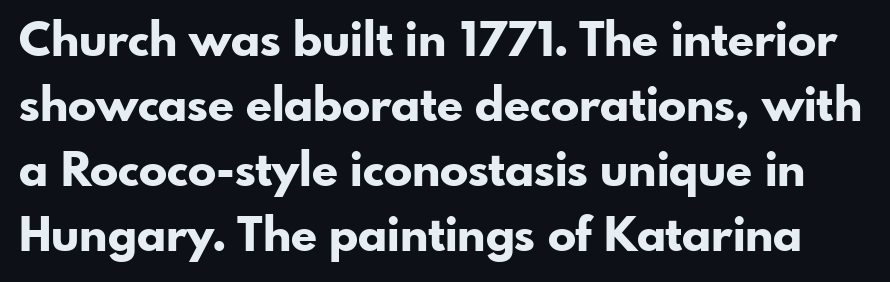
Q: Is the text bold? A: Yes.
Q: Is the text italic (slanted)? A: No, it is upright.
Q: Is the typeface a serif or a sans-serif typeface? A: Sans-serif.
Q: Is the text underlined? A: No.
Q: Is the spacing between letters normal or unusually wide? A: Normal.
Q: Is the spacing between lines tight, normal or loose? A: Normal.
Q: Width (condensed, normal, or wide)? A: Normal.
Q: Stroke contrast? A: Low.
Q: x-height? A: Small.
Q: Monospaced? A: No.
